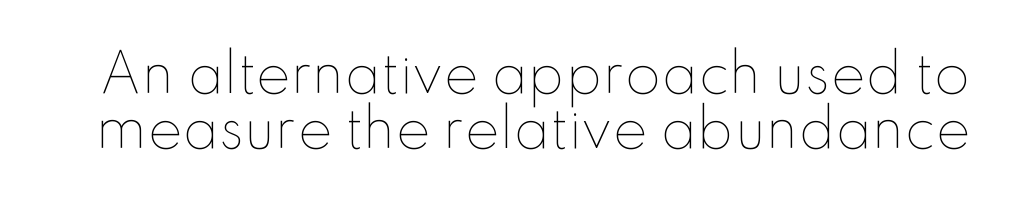
Q: Is the text bold? A: No.
Q: Is the text italic (slanted)? A: No, it is upright.
Q: Is the text underlined? A: No.
Q: Is the spacing between letters normal or unusually wide? A: Normal.
Q: Is the spacing between lines tight, normal or loose? A: Tight.
Q: Width (condensed, normal, or wide)? A: Normal.
Q: Stroke contrast? A: Low.
Q: x-height? A: Small.
Q: Monospaced? A: No.
